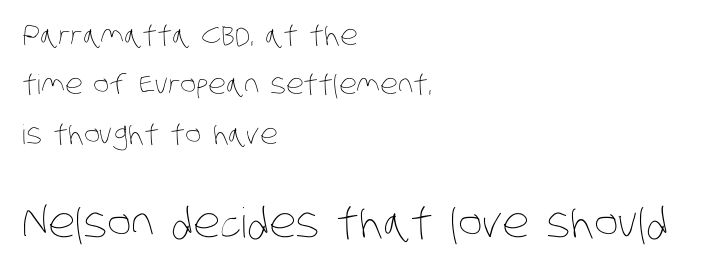
{"bold": "no", "weight": "thin", "width": "condensed", "stroke_contrast": "low", "x_height": "large", "monospaced": "no", "underline": "no", "align": "left", "line_spacing_ratio": 1.83, "letter_spacing": "normal", "letter_spacing_em": 0.0, "larger_block": "second", "size_ratio": 1.52, "glyph_px": 41}
